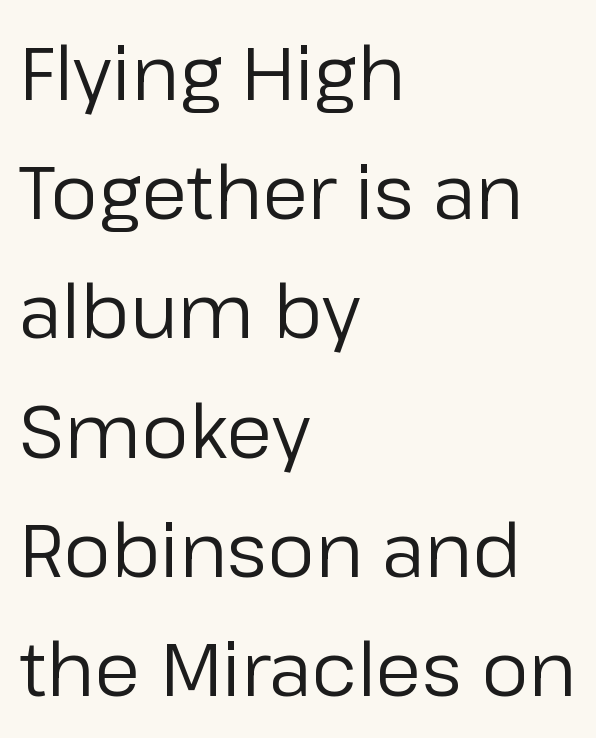
Posture: vertical. The letters advance in unequal steps, a hallmark of proportional type. Decoration check: the copy has no underline. The block of text has a typical density, with ordinary space between rows.
